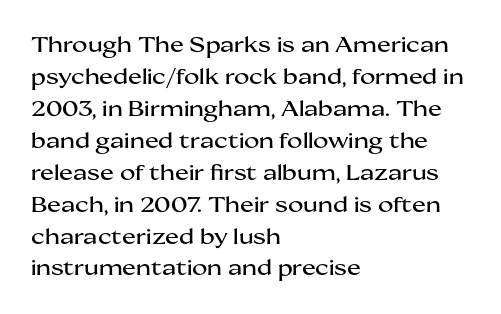
The image shows 21 px text type, upright; set left-aligned, normal line spacing (1.52x), normal letter spacing, not underlined.
